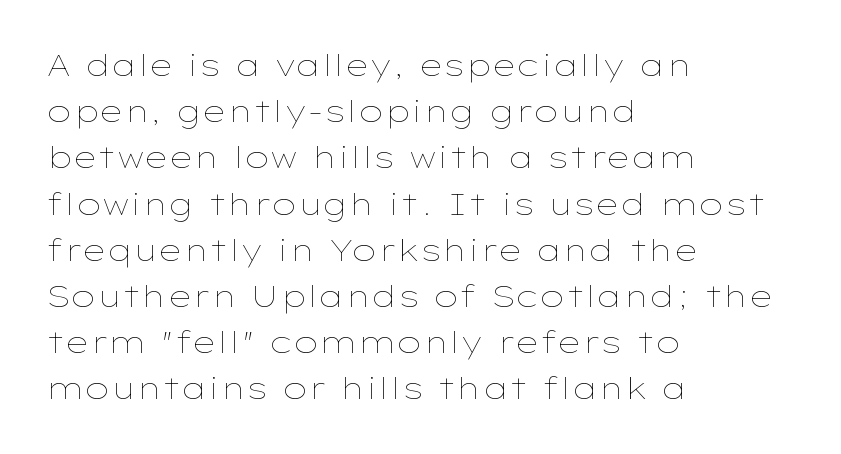
The image shows 30 px thin, wide type, upright; set left-aligned, normal line spacing (1.54x), normal letter spacing, not underlined; low stroke contrast and a medium x-height.
